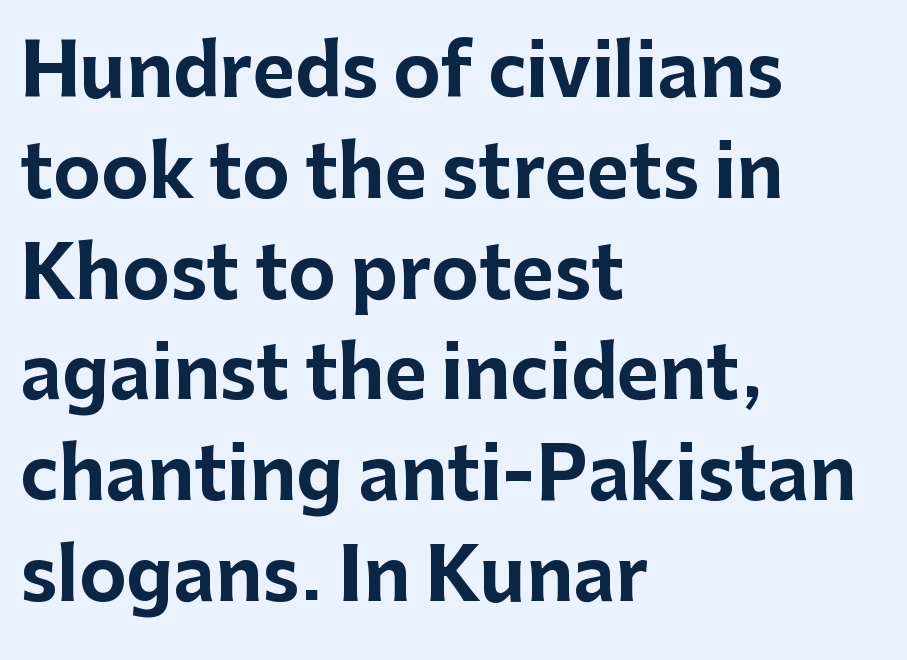
{"serif": "no", "italic": "no", "bold": "yes", "weight": "bold", "width": "normal", "stroke_contrast": "low", "x_height": "medium", "monospaced": "no", "underline": "no", "align": "left", "line_spacing": "normal", "line_spacing_ratio": 1.4, "letter_spacing": "normal", "letter_spacing_em": 0.0, "glyph_px": 72}
